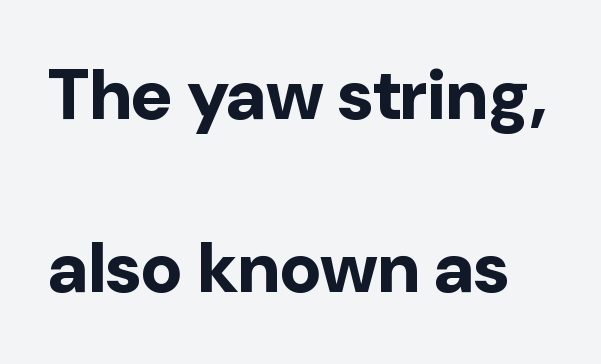
The image shows 71 px bold sans-serif type, upright; set loose line spacing (2.44x), normal letter spacing, not underlined; low stroke contrast and a medium x-height.
